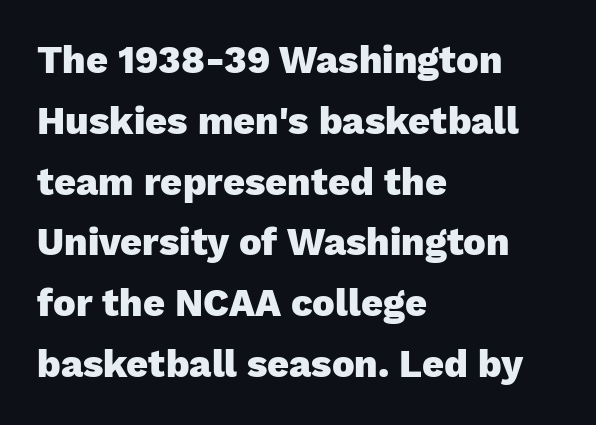
Compared with typical paragraphs, the rows here are spaced about the same. The glyphs in this specimen are sans serif. Unmarked baselines from the first word to the last. The type is set solid horizontally, with unmodified tracking. A typesetter would mark this as roman, not italic.
